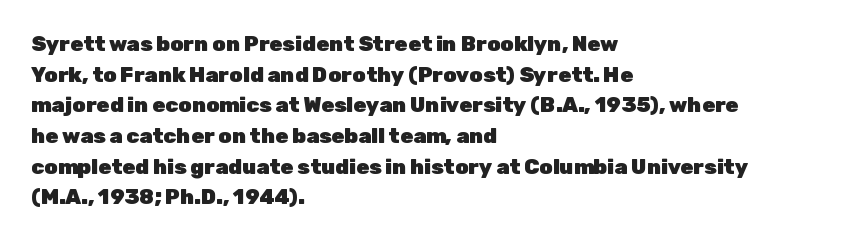
Q: Is the text bold? A: Yes.
Q: Is the text italic (slanted)? A: No, it is upright.
Q: Is the text underlined? A: No.
Q: How is the paragraph aligned? A: Left-aligned.
Q: Is the spacing between letters normal or unusually wide? A: Normal.
Q: Is the spacing between lines tight, normal or loose? A: Normal.
